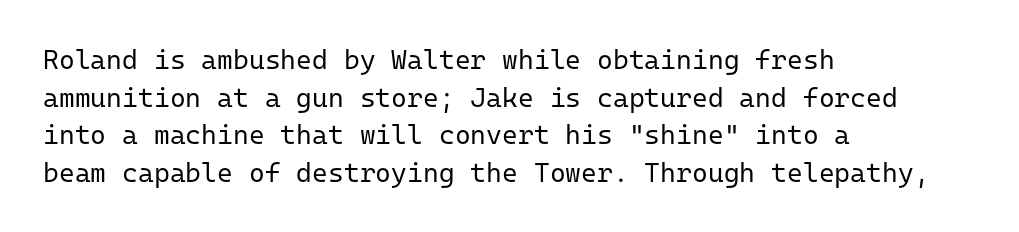
The image shows 27 px text type, upright; set left-aligned, normal line spacing (1.39x), normal letter spacing, not underlined.
